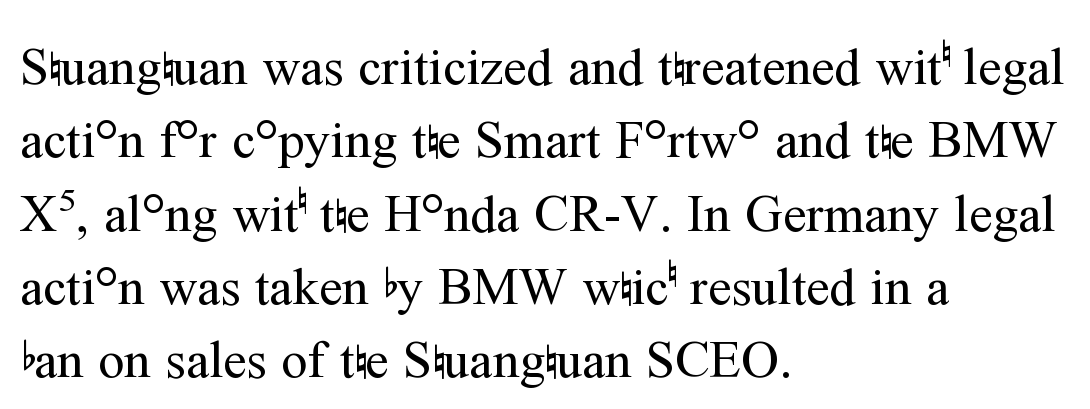
Looks like regular typesetting: each glyph gets only the width it needs. The font's upright variant was chosen for this text. Are there feet on the stems? There are — it's a serif. The text block is weighted toward the left margin, trailing off unevenly rightward. The tracking reads as untouched default to a designer's eye.
